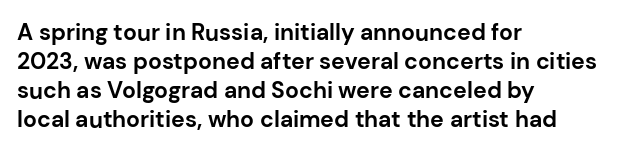
The image shows 23 px bold type, upright; set left-aligned, normal line spacing (1.26x), normal letter spacing, not underlined.
